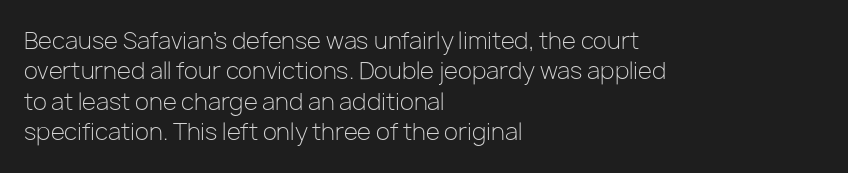
{"italic": "no", "bold": "no", "underline": "no", "align": "left", "line_spacing": "normal", "line_spacing_ratio": 1.32, "letter_spacing": "normal", "letter_spacing_em": 0.0, "glyph_px": 23}
